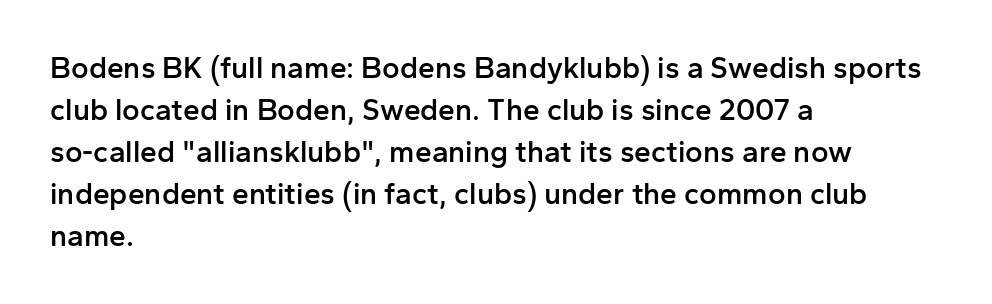
The paragraph has a hard left edge and a soft right edge. Serifs: no, the terminals of the letterforms are clean. Characters follow at the spacing the type designer built in. Typographic density is moderately raised because the face is semibold. Unlike italic type, these characters show no tilt at all. Varying glyph widths throughout — classic text-font behaviour.
